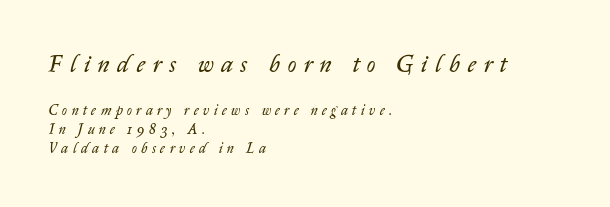
{"italic": "yes", "lean": "right", "slant_degrees": 14, "bold": "no", "underline": "no", "align": "left", "line_spacing": "normal", "line_spacing_ratio": 1.37, "letter_spacing": "wide", "letter_spacing_em": 0.32, "larger_block": "first", "size_ratio": 1.71, "glyph_px": 24}
